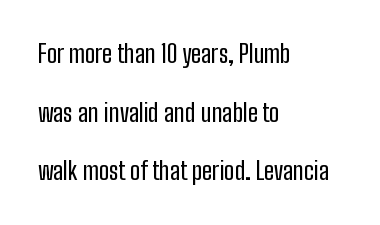
Q: Is the text italic (slanted)? A: No, it is upright.
Q: Is the text underlined? A: No.
Q: How is the paragraph aligned? A: Left-aligned.
Q: Is the spacing between letters normal or unusually wide? A: Normal.
Q: Is the spacing between lines tight, normal or loose? A: Loose.
